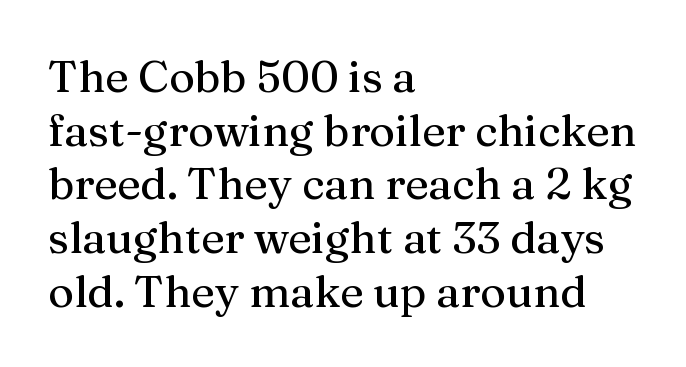
{"serif": "yes", "italic": "no", "width": "normal", "stroke_contrast": "medium", "x_height": "medium", "monospaced": "no", "underline": "no", "align": "left", "line_spacing_ratio": 1.22, "letter_spacing": "normal", "letter_spacing_em": 0.0, "glyph_px": 44}
